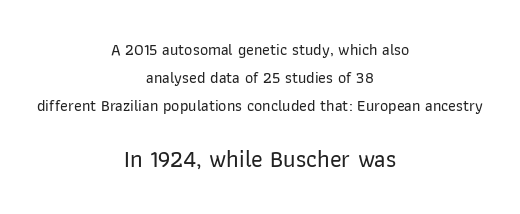
The block sitting lower on the canvas is the one with enlarged characters. Caption: standard tracking, unaltered. The words here are not underlined. The compositor balanced each line on the midline. The specimen reads as upright at a glance.
